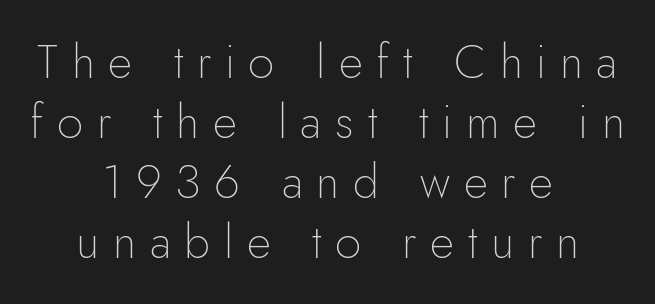
No word sits above an underline. Weight class: somewhere from thin through regular. This is roman type, the default non-slanted kind. If you folded the block vertically in half, each line would mirror itself in length. This block has exactly the height ordinary leading produces.
